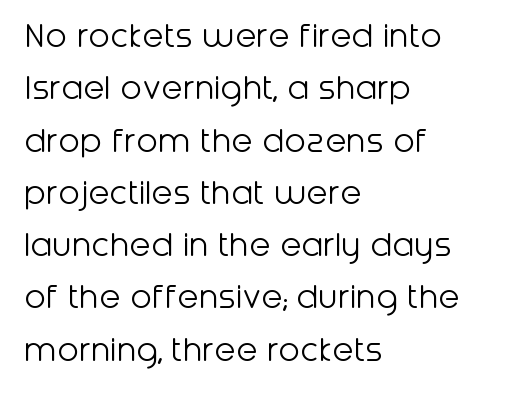
Does extra space separate the letters? No, they use regular spacing. A typesetter would mark this as roman, not italic. The line-height multiplier appears to be the usual default. This rendering features lettering with no underline.
